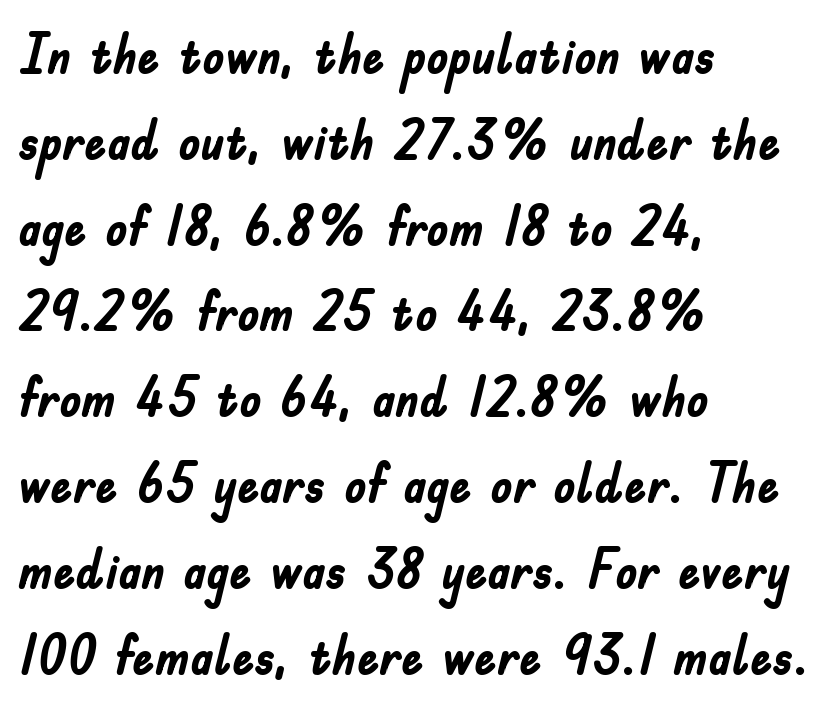
Q: Is the text bold? A: Yes.
Q: Is the text italic (slanted)? A: Yes.
Q: Is the typeface a serif or a sans-serif typeface? A: Sans-serif.
Q: Is the text underlined? A: No.
Q: How is the paragraph aligned? A: Left-aligned.
Q: Is the spacing between letters normal or unusually wide? A: Normal.
Q: Is the spacing between lines tight, normal or loose? A: Normal.
Q: Width (condensed, normal, or wide)? A: Condensed.
Q: Stroke contrast? A: Low.
Q: x-height? A: Small.
Q: Monospaced? A: No.
